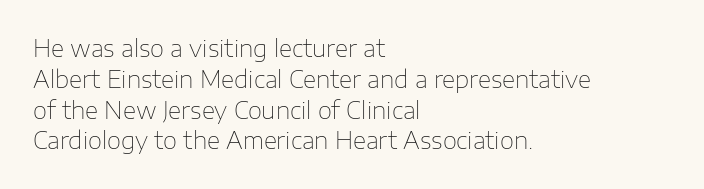
{"italic": "no", "bold": "no", "underline": "no", "align": "left", "line_spacing": "normal", "line_spacing_ratio": 1.34, "letter_spacing": "normal", "letter_spacing_em": 0.0, "glyph_px": 23}
